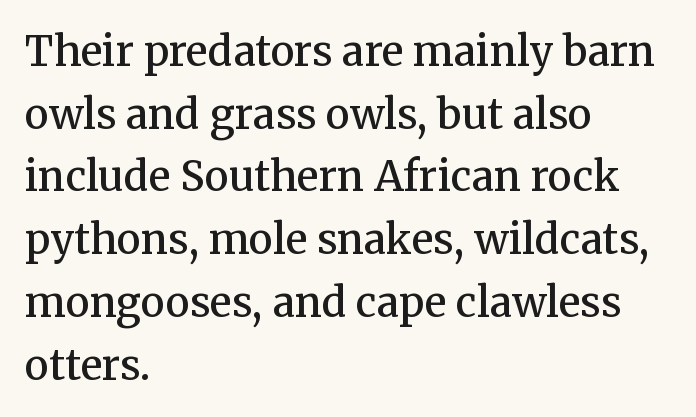
{"serif": "yes", "italic": "no", "bold": "semi", "weight": "semibold", "width": "normal", "stroke_contrast": "medium", "x_height": "medium", "monospaced": "no", "underline": "no", "align": "left", "line_spacing": "normal", "line_spacing_ratio": 1.53, "letter_spacing": "normal", "letter_spacing_em": 0.0, "glyph_px": 41}
